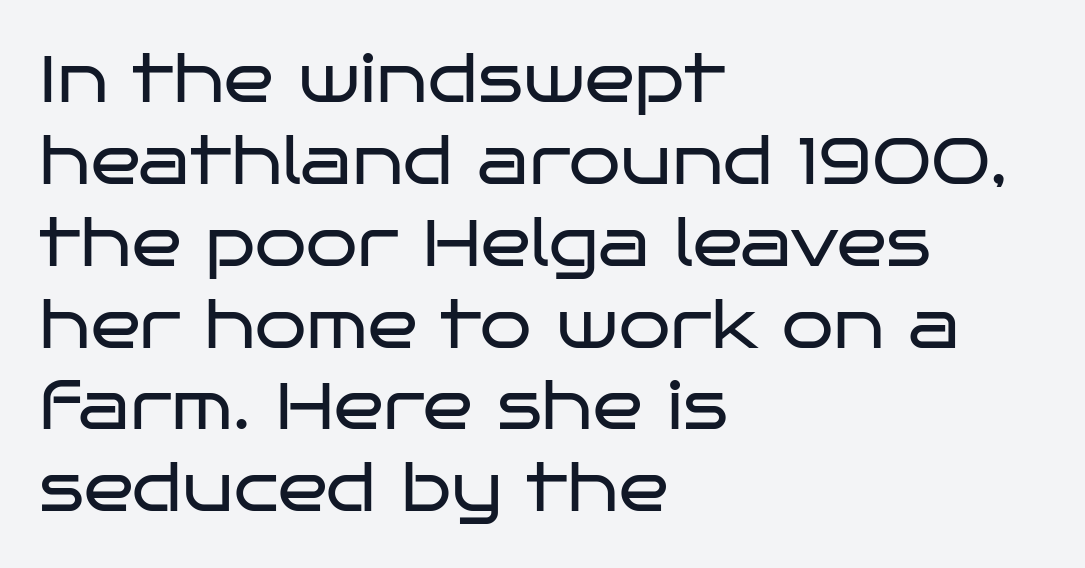
The image shows 66 px regular-weight, wide sans-serif type, upright; set left-aligned, line spacing 1.24x, normal letter spacing, not underlined; low stroke contrast and a large x-height.
